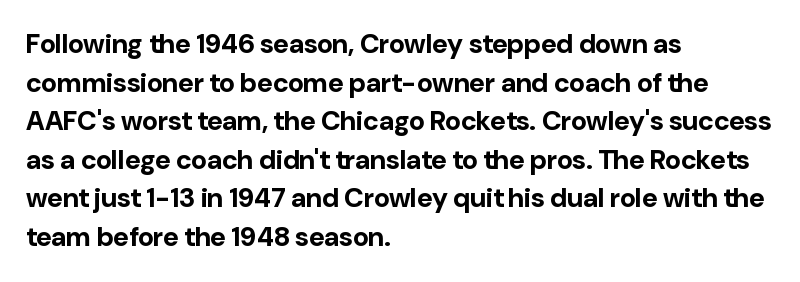
Q: Is the text bold? A: Yes.
Q: Is the text italic (slanted)? A: No, it is upright.
Q: Is the text underlined? A: No.
Q: How is the paragraph aligned? A: Left-aligned.
Q: Is the spacing between letters normal or unusually wide? A: Normal.
Q: Is the spacing between lines tight, normal or loose? A: Normal.
